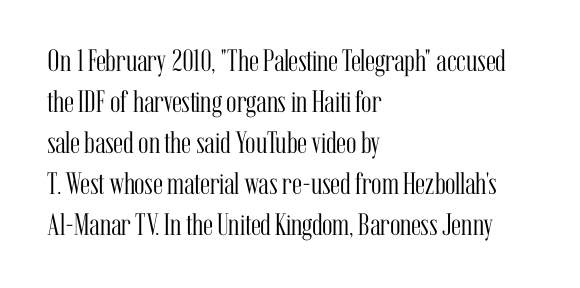
Q: Is the text bold? A: No.
Q: Is the text italic (slanted)? A: No, it is upright.
Q: Is the typeface a serif or a sans-serif typeface? A: Serif.
Q: Is the text underlined? A: No.
Q: How is the paragraph aligned? A: Left-aligned.
Q: Is the spacing between letters normal or unusually wide? A: Normal.
Q: Is the spacing between lines tight, normal or loose? A: Normal.
Q: Width (condensed, normal, or wide)? A: Condensed.
Q: Stroke contrast? A: Medium.
Q: x-height? A: Medium.
Q: Monospaced? A: No.
